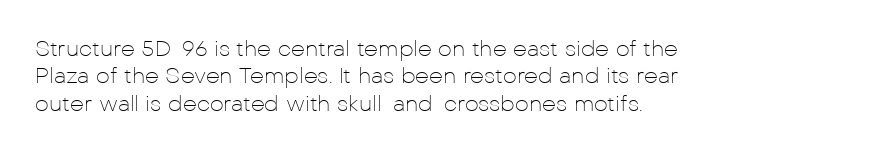
Q: Is the text bold? A: No.
Q: Is the text italic (slanted)? A: No, it is upright.
Q: Is the text underlined? A: No.
Q: How is the paragraph aligned? A: Left-aligned.
Q: Is the spacing between letters normal or unusually wide? A: Normal.
